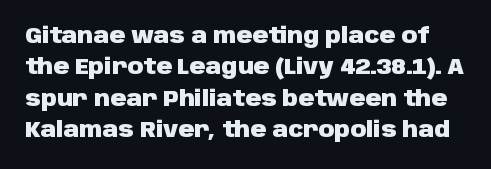
Words appear dense and cohesive because spacing is normal. You can tell it's not italic because the verticals are truly vertical. Just letters on the line, the space beneath them empty. Summary of weight: heavy, a full bold.
